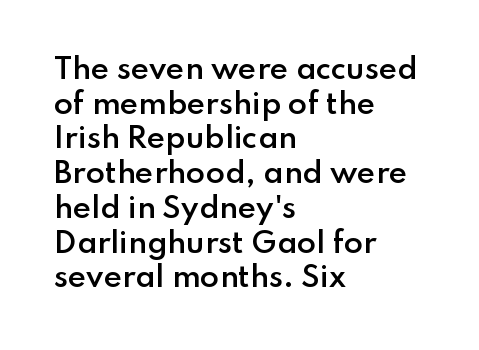
{"serif": "no", "italic": "no", "bold": "semi", "weight": "semibold", "width": "normal", "stroke_contrast": "low", "x_height": "small", "monospaced": "no", "underline": "no", "align": "left", "line_spacing_ratio": 1.24, "letter_spacing": "normal", "letter_spacing_em": 0.0, "glyph_px": 28}
